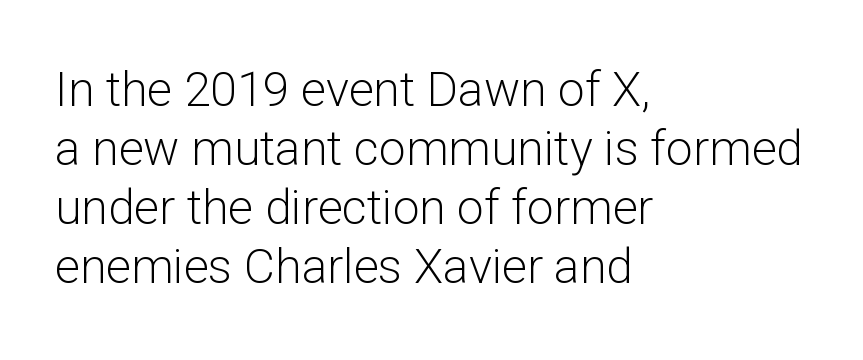
Q: Is the text bold? A: No.
Q: Is the text italic (slanted)? A: No, it is upright.
Q: Is the typeface a serif or a sans-serif typeface? A: Sans-serif.
Q: Is the text underlined? A: No.
Q: How is the paragraph aligned? A: Left-aligned.
Q: Is the spacing between letters normal or unusually wide? A: Normal.
Q: Width (condensed, normal, or wide)? A: Normal.
Q: Stroke contrast? A: Low.
Q: x-height? A: Medium.
Q: Monospaced? A: No.
